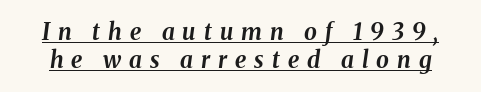
The image shows 23 px bold type, italic (leaning right); set line spacing 1.21x, unusually wide letter spacing (+0.35 em), underlined.
